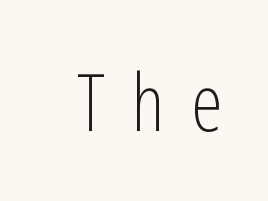
The rendering uses natural spacing where letterforms have individual widths. The rendering inserts visible extra space after every character. This is sans-serif lettering, the kind often seen on screens and signage. Quick note: underline off. Is the type heavy? It reads as light-to-regular instead.
